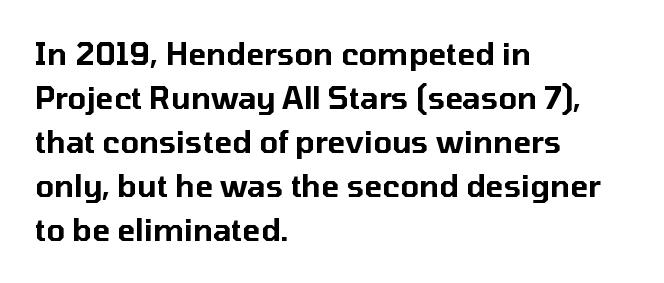
Q: Is the text italic (slanted)? A: No, it is upright.
Q: Is the typeface a serif or a sans-serif typeface? A: Sans-serif.
Q: Is the text underlined? A: No.
Q: How is the paragraph aligned? A: Left-aligned.
Q: Is the spacing between letters normal or unusually wide? A: Normal.
Q: Is the spacing between lines tight, normal or loose? A: Normal.
Q: Width (condensed, normal, or wide)? A: Normal.
Q: Stroke contrast? A: Low.
Q: x-height? A: Medium.
Q: Monospaced? A: No.
